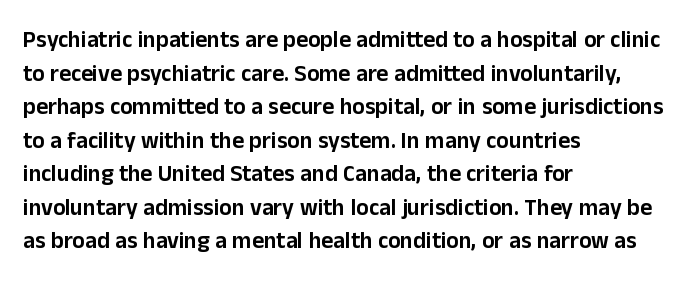
Notice how the passage keeps a crisp vertical edge on the left only. Ascenders rise straight up at ninety degrees. The passage shown is not underscored anywhere. Tracking value appears to be zero — textbook default spacing.
